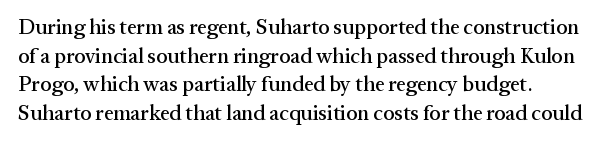
The rendering keeps characters at their native spacing. Does the lettering tilt? It doesn't — this is upright. Descender tails drop into unmarked territory. The lines sit at an ordinary, default distance from one another. One-word summary of the alignment: left.
